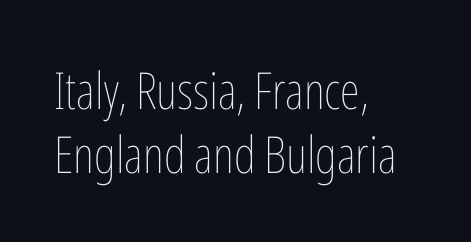
{"italic": "no", "bold": "no", "weight": "thin", "width": "condensed", "stroke_contrast": "low", "x_height": "medium", "monospaced": "no", "underline": "no", "align": "left", "line_spacing": "normal", "line_spacing_ratio": 1.25, "letter_spacing": "normal", "letter_spacing_em": 0.0, "glyph_px": 51}
